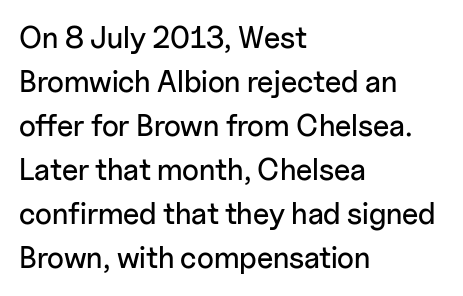
Q: Is the text italic (slanted)? A: No, it is upright.
Q: Is the typeface a serif or a sans-serif typeface? A: Sans-serif.
Q: Is the text underlined? A: No.
Q: How is the paragraph aligned? A: Left-aligned.
Q: Is the spacing between letters normal or unusually wide? A: Normal.
Q: Is the spacing between lines tight, normal or loose? A: Normal.
Q: Width (condensed, normal, or wide)? A: Normal.
Q: Stroke contrast? A: Low.
Q: x-height? A: Medium.
Q: Monospaced? A: No.
